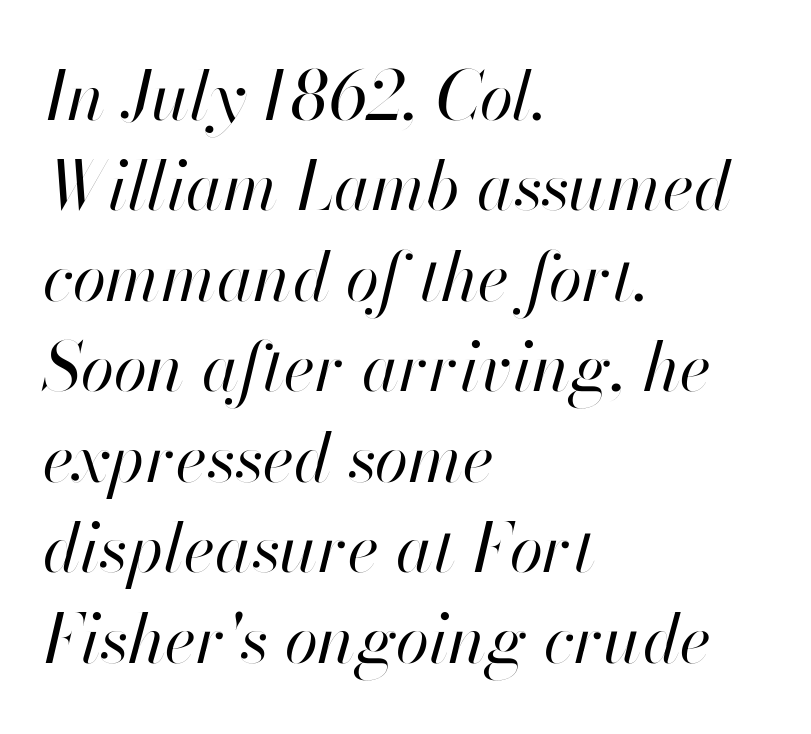
The image shows 68 px regular-weight type, italic (leaning right); set left-aligned, normal line spacing (1.33x), normal letter spacing, not underlined; high stroke contrast and a small x-height.
